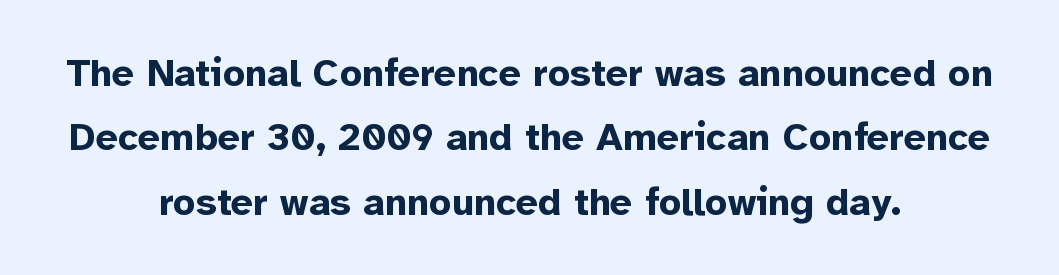
{"serif": "no", "italic": "no", "bold": "yes", "weight": "bold", "width": "normal", "stroke_contrast": "low", "x_height": "medium", "monospaced": "no", "underline": "no", "align": "center", "line_spacing": "normal", "line_spacing_ratio": 1.65, "letter_spacing": "normal", "letter_spacing_em": 0.0, "glyph_px": 39}
